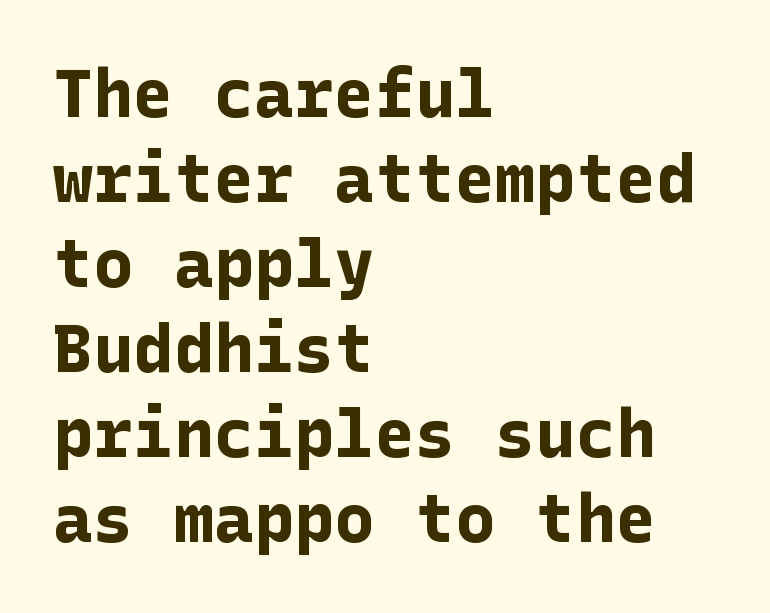
Q: Is the text bold? A: Yes.
Q: Is the text italic (slanted)? A: No, it is upright.
Q: Is the typeface a serif or a sans-serif typeface? A: Sans-serif.
Q: Is the text underlined? A: No.
Q: How is the paragraph aligned? A: Left-aligned.
Q: Is the spacing between letters normal or unusually wide? A: Normal.
Q: Is the spacing between lines tight, normal or loose? A: Normal.
Q: Width (condensed, normal, or wide)? A: Normal.
Q: Stroke contrast? A: Low.
Q: x-height? A: Medium.
